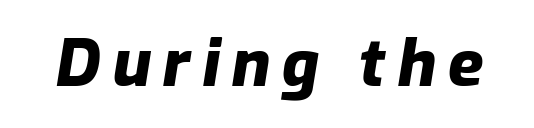
Q: Is the text bold? A: Yes.
Q: Is the text italic (slanted)? A: Yes, it leans right by about 9 degrees.
Q: Is the text underlined? A: No.
Q: Width (condensed, normal, or wide)? A: Normal.
Q: Stroke contrast? A: Low.
Q: x-height? A: Medium.
Q: Monospaced? A: No.
